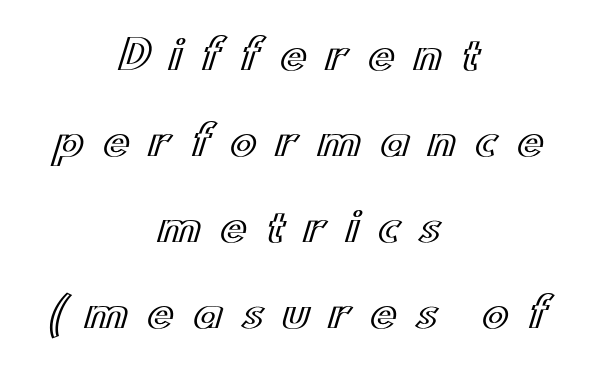
The image shows 40 px wide type; set centered, loose line spacing (2.15x), unusually wide letter spacing (+0.47 em), not underlined; a small x-height.
